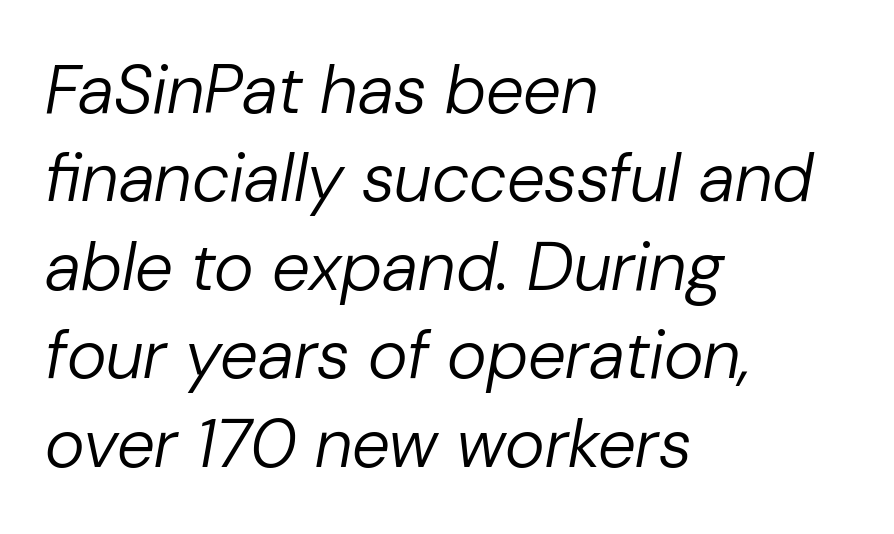
The image shows 68 px regular-weight type, italic (leaning right); set left-aligned, normal line spacing (1.3x), normal letter spacing, not underlined; low stroke contrast and a medium x-height.
